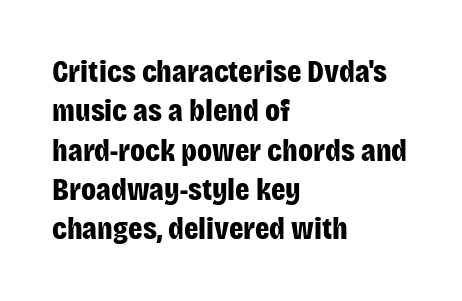
The image shows 32 px bold, condensed sans-serif type, upright; set left-aligned, line spacing 1.23x, normal letter spacing, not underlined; low stroke contrast and a large x-height.
